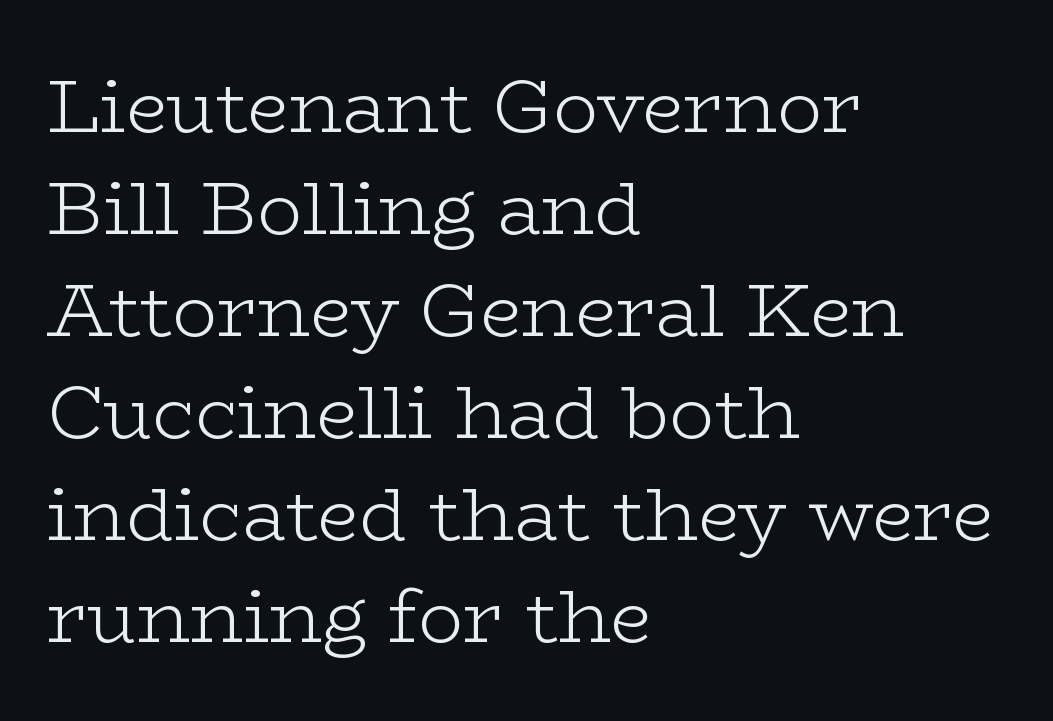
Reading down the block, your eye returns to a fixed left position each line. Leading matches the norm, producing a regular column. A typesetter would call this proportional, since set widths differ per character. No extra tracking has been applied to these lines. Does the type have serifs? Yes, each stem ends in a small foot.
